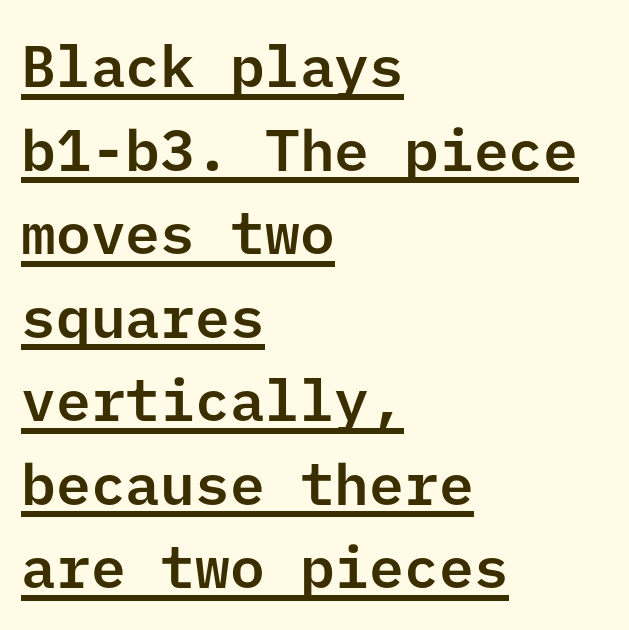
Q: Is the text italic (slanted)? A: No, it is upright.
Q: Is the typeface a serif or a sans-serif typeface? A: Sans-serif.
Q: Is the text underlined? A: Yes.
Q: How is the paragraph aligned? A: Left-aligned.
Q: Is the spacing between letters normal or unusually wide? A: Normal.
Q: Is the spacing between lines tight, normal or loose? A: Normal.
Q: Width (condensed, normal, or wide)? A: Normal.
Q: Stroke contrast? A: Low.
Q: x-height? A: Medium.
